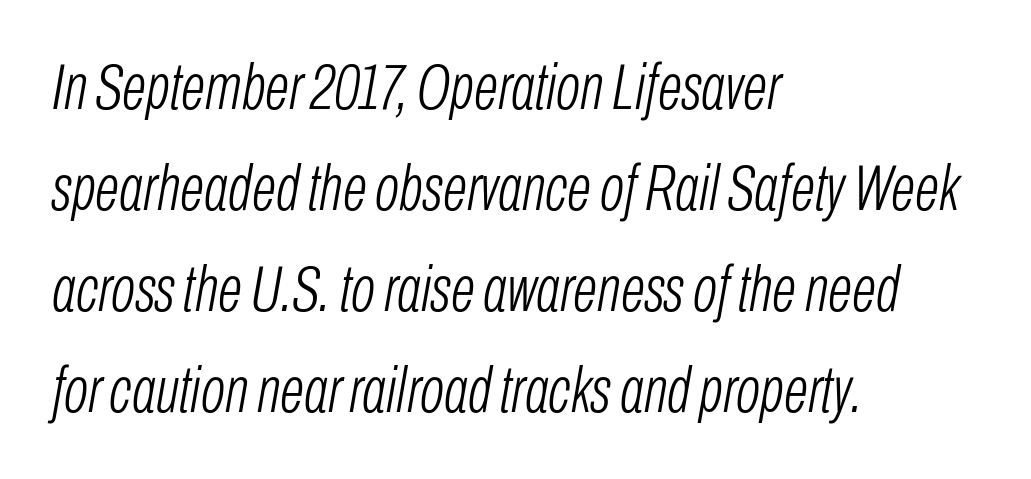
Q: Is the text bold? A: No.
Q: Is the text italic (slanted)? A: Yes, it leans right by about 10 degrees.
Q: Is the text underlined? A: No.
Q: How is the paragraph aligned? A: Left-aligned.
Q: Is the spacing between letters normal or unusually wide? A: Normal.
Q: Is the spacing between lines tight, normal or loose? A: Normal.
Q: Width (condensed, normal, or wide)? A: Condensed.
Q: Stroke contrast? A: Low.
Q: x-height? A: Medium.
Q: Monospaced? A: No.
